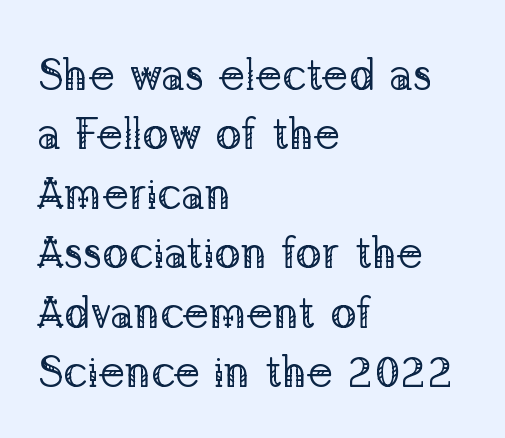
{"serif": "yes", "italic": "no", "bold": "no", "weight": "regular", "width": "normal", "stroke_contrast": "low", "x_height": "medium", "monospaced": "no", "underline": "no", "align": "left", "line_spacing": "normal", "line_spacing_ratio": 1.35, "letter_spacing": "normal", "letter_spacing_em": 0.0, "glyph_px": 44}
